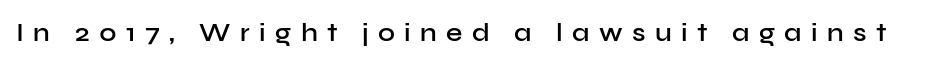
The image shows 26 px text type, upright; set unusually wide letter spacing (+0.36 em), not underlined.
